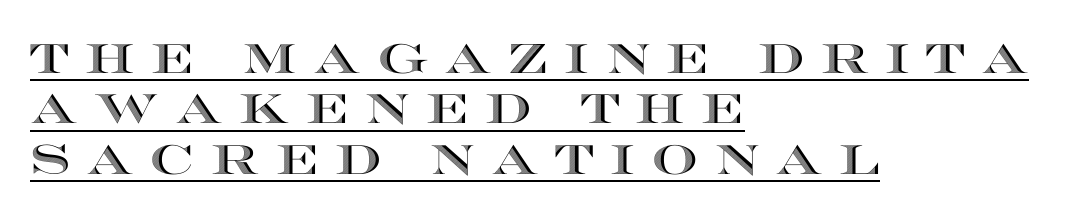
The words here are underlined. Style check: upright. The setting favours the left margin, as ordinary paragraphs usually do. What stands out about the letter spacing? Its width — letters are far apart. These lines are rendered in a variable-pitch font.
